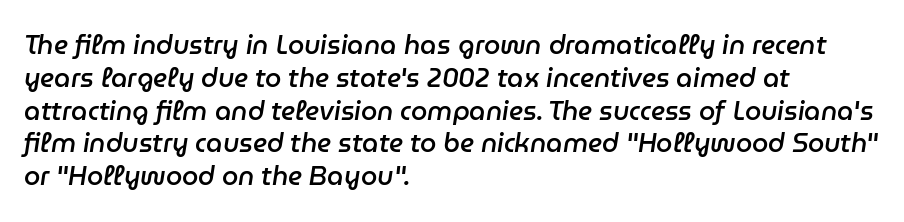
Q: Is the text bold? A: Semi-bold.
Q: Is the text italic (slanted)? A: Yes, it leans right by about 9 degrees.
Q: Is the text underlined? A: No.
Q: How is the paragraph aligned? A: Left-aligned.
Q: Is the spacing between letters normal or unusually wide? A: Normal.
Q: Is the spacing between lines tight, normal or loose? A: Normal.
